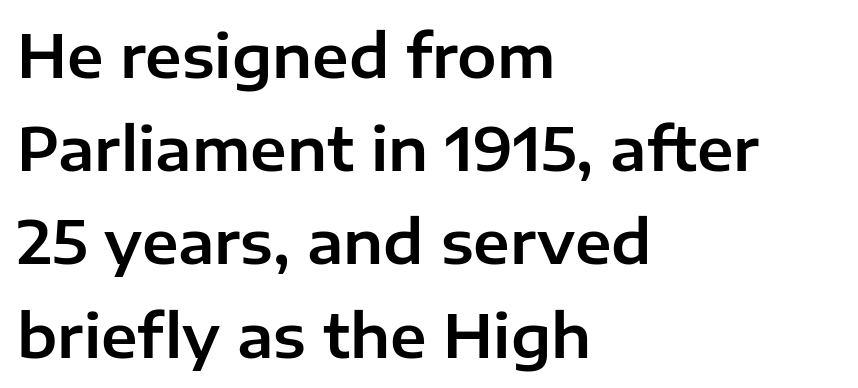
Q: Is the text italic (slanted)? A: No, it is upright.
Q: Is the typeface a serif or a sans-serif typeface? A: Sans-serif.
Q: Is the text underlined? A: No.
Q: How is the paragraph aligned? A: Left-aligned.
Q: Is the spacing between letters normal or unusually wide? A: Normal.
Q: Is the spacing between lines tight, normal or loose? A: Normal.
Q: Width (condensed, normal, or wide)? A: Normal.
Q: Stroke contrast? A: Low.
Q: x-height? A: Medium.
Q: Monospaced? A: No.
